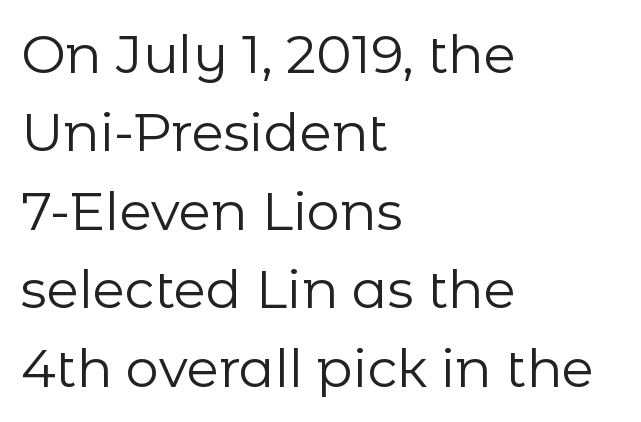
Q: Is the text bold? A: No.
Q: Is the text italic (slanted)? A: No, it is upright.
Q: Is the typeface a serif or a sans-serif typeface? A: Sans-serif.
Q: Is the text underlined? A: No.
Q: How is the paragraph aligned? A: Left-aligned.
Q: Is the spacing between letters normal or unusually wide? A: Normal.
Q: Is the spacing between lines tight, normal or loose? A: Normal.
Q: Width (condensed, normal, or wide)? A: Normal.
Q: Stroke contrast? A: Low.
Q: x-height? A: Medium.
Q: Monospaced? A: No.
